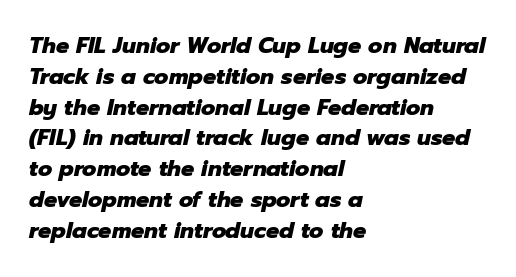
Successive baselines arrive at the customary interval. The face used here has a pronounced slope to its letters. The compositor pushed each line to the left boundary. The letterforms sit shoulder to shoulder at normal distance. I'd describe the lettering as bold — thick and assertive. The glyphs are unaccompanied by any horizontal stroke below them.
